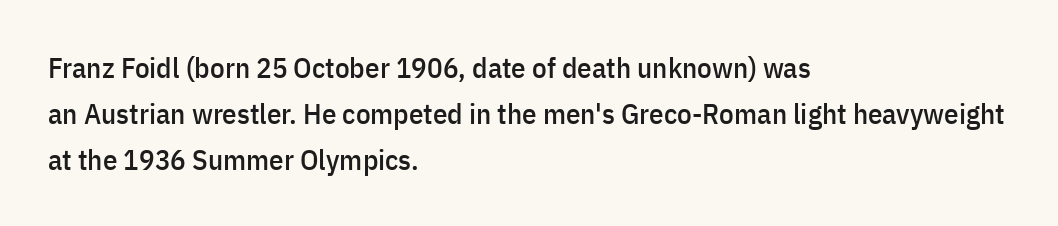
Q: Is the text italic (slanted)? A: No, it is upright.
Q: Is the typeface a serif or a sans-serif typeface? A: Sans-serif.
Q: Is the text underlined? A: No.
Q: How is the paragraph aligned? A: Left-aligned.
Q: Is the spacing between letters normal or unusually wide? A: Normal.
Q: Is the spacing between lines tight, normal or loose? A: Normal.
Q: Width (condensed, normal, or wide)? A: Condensed.
Q: Stroke contrast? A: Low.
Q: x-height? A: Medium.
Q: Monospaced? A: No.
